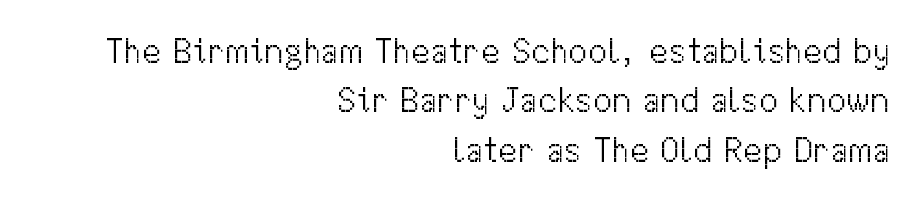
Q: Is the text bold? A: No.
Q: Is the text italic (slanted)? A: No, it is upright.
Q: Is the typeface a serif or a sans-serif typeface? A: Sans-serif.
Q: Is the text underlined? A: No.
Q: How is the paragraph aligned? A: Right-aligned.
Q: Is the spacing between letters normal or unusually wide? A: Normal.
Q: Is the spacing between lines tight, normal or loose? A: Normal.
Q: Width (condensed, normal, or wide)? A: Normal.
Q: Stroke contrast? A: Medium.
Q: x-height? A: Medium.
Q: Monospaced? A: No.
